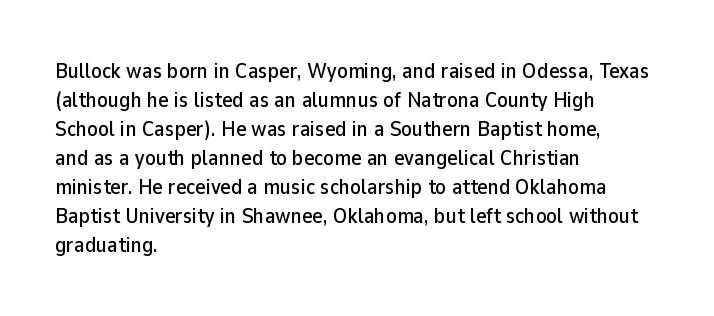
{"italic": "no", "underline": "no", "align": "left", "line_spacing": "normal", "line_spacing_ratio": 1.32, "letter_spacing": "normal", "letter_spacing_em": 0.0, "glyph_px": 22}
